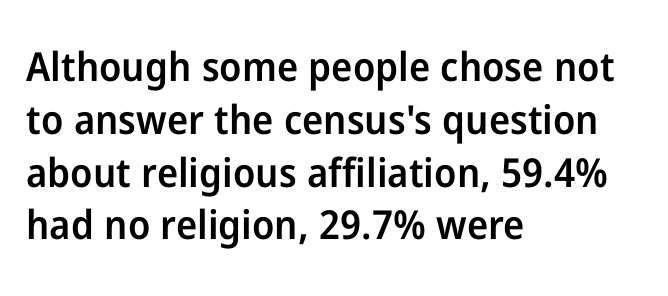
{"serif": "no", "italic": "no", "bold": "semi", "weight": "semibold", "width": "normal", "stroke_contrast": "low", "x_height": "medium", "monospaced": "no", "underline": "no", "align": "left", "line_spacing": "normal", "line_spacing_ratio": 1.32, "letter_spacing": "normal", "letter_spacing_em": 0.0, "glyph_px": 40}
